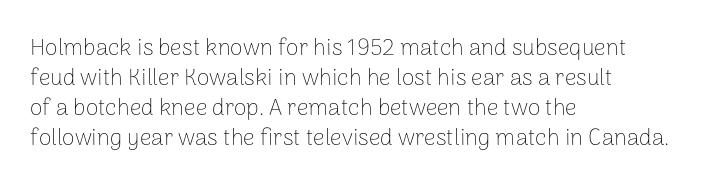
{"italic": "no", "bold": "no", "underline": "no", "align": "left", "line_spacing": "normal", "line_spacing_ratio": 1.31, "letter_spacing": "normal", "letter_spacing_em": 0.0, "glyph_px": 23}
